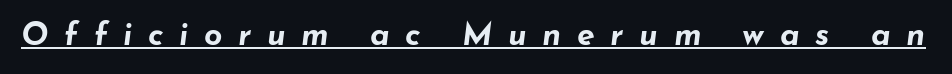
Q: Is the text bold? A: Yes.
Q: Is the text italic (slanted)? A: Yes, it leans right by about 7 degrees.
Q: Is the text underlined? A: Yes.
Q: Is the spacing between letters normal or unusually wide? A: Unusually wide.
Q: Width (condensed, normal, or wide)? A: Wide.
Q: Stroke contrast? A: Low.
Q: x-height? A: Small.
Q: Monospaced? A: No.
